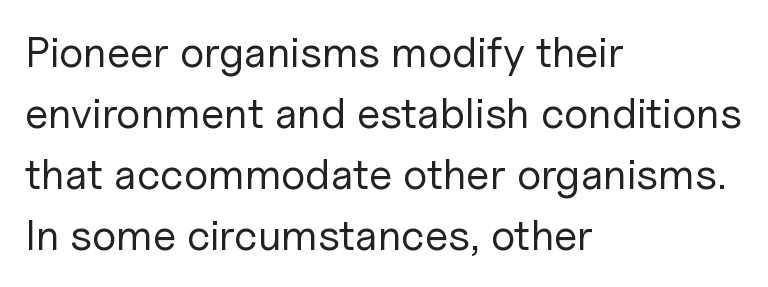
The image shows 43 px regular-weight sans-serif type, upright; set left-aligned, normal line spacing (1.42x), normal letter spacing, not underlined; low stroke contrast and a medium x-height.
